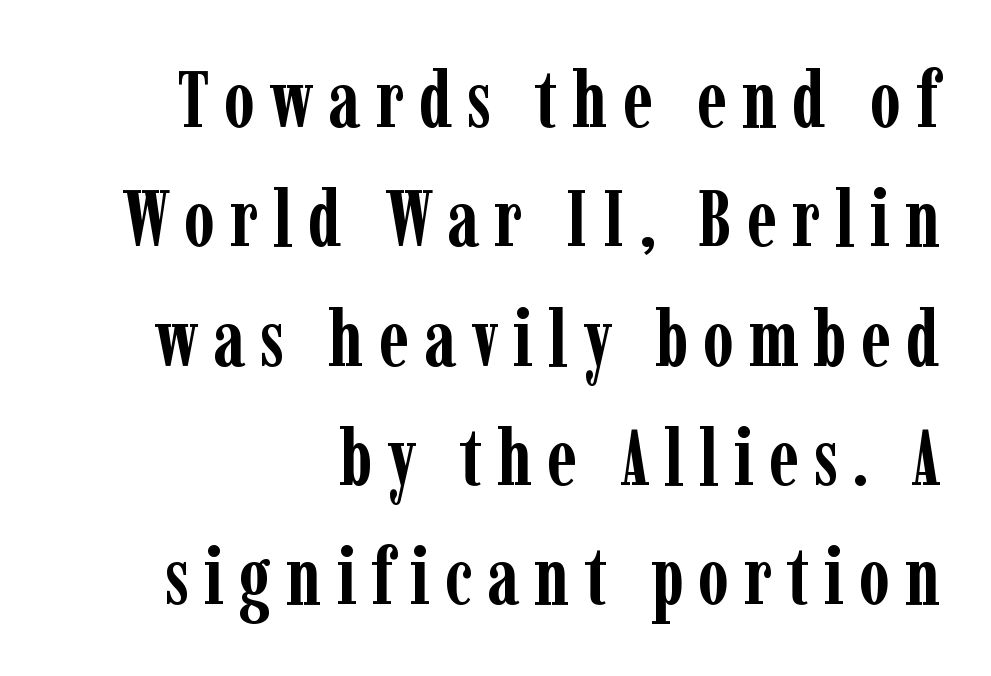
Q: Is the text bold? A: Yes.
Q: Is the text italic (slanted)? A: No, it is upright.
Q: Is the typeface a serif or a sans-serif typeface? A: Serif.
Q: Is the text underlined? A: No.
Q: How is the paragraph aligned? A: Right-aligned.
Q: Is the spacing between lines tight, normal or loose? A: Normal.
Q: Width (condensed, normal, or wide)? A: Condensed.
Q: Stroke contrast? A: Low.
Q: x-height? A: Medium.
Q: Monospaced? A: No.
